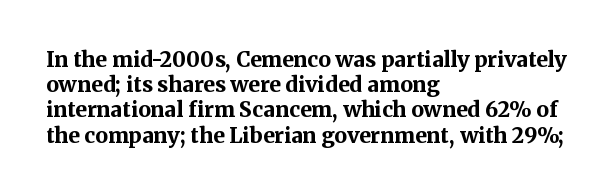
{"italic": "no", "bold": "yes", "underline": "no", "align": "left", "line_spacing_ratio": 1.2, "letter_spacing": "normal", "letter_spacing_em": 0.0, "glyph_px": 21}
